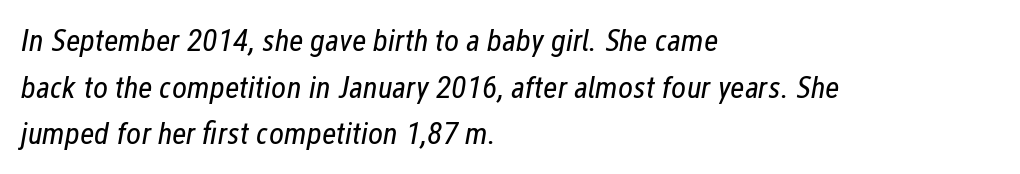
Q: Is the text bold? A: No.
Q: Is the text italic (slanted)? A: Yes, it leans right by about 12 degrees.
Q: Is the text underlined? A: No.
Q: How is the paragraph aligned? A: Left-aligned.
Q: Is the spacing between letters normal or unusually wide? A: Normal.
Q: Is the spacing between lines tight, normal or loose? A: Normal.
Q: Width (condensed, normal, or wide)? A: Condensed.
Q: Stroke contrast? A: Low.
Q: x-height? A: Medium.
Q: Monospaced? A: No.
